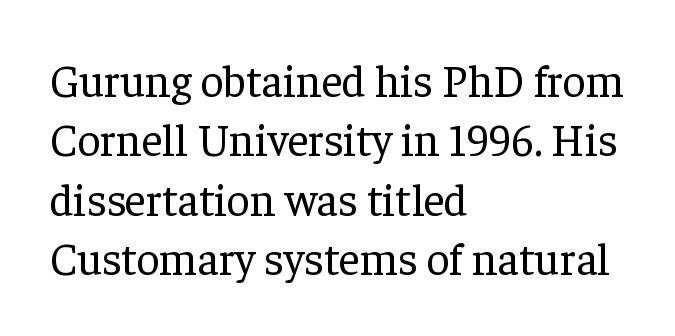
The image shows 45 px regular-weight serif type, upright; set left-aligned, normal line spacing (1.32x), normal letter spacing, not underlined; low stroke contrast and a medium x-height.
